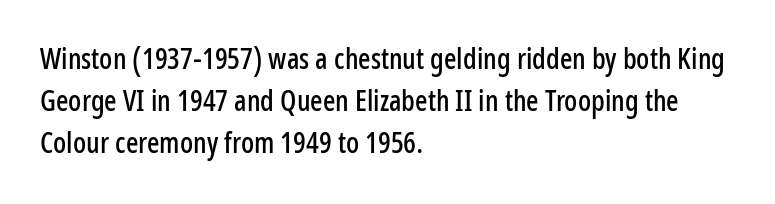
The baseline area is clear. One glance says typical: line gaps are just what's usual. Italic? Not at all — the glyphs are vertical. No feet cap the strokes, marking this as sans-serif type. The tracking reads as untouched default to a designer's eye. All the whitespace from short lines collects on the right.
